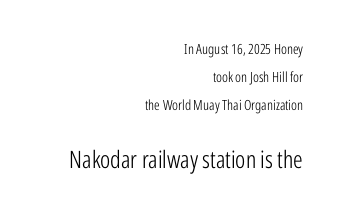
The image shows 24 px text type, upright; set right-aligned, loose line spacing (2.0x), normal letter spacing, not underlined; the second (bottom) block is 1.71x larger.
